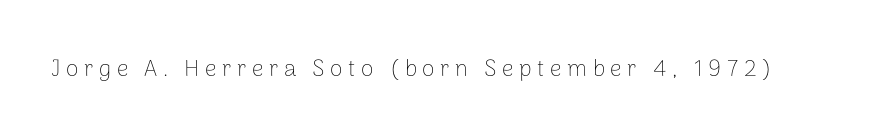
Unmarked baselines from the first word to the last. Is this a heavy cut? Hardly; it is regular or lighter. Words appear elongated and porous because spacing is wide. Rendered with straight, roman letterforms.
